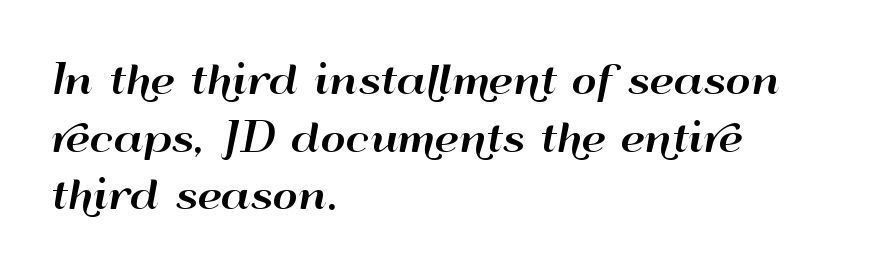
{"serif": "no", "width": "wide", "stroke_contrast": "high", "x_height": "small", "monospaced": "no", "underline": "no", "align": "left", "line_spacing": "normal", "line_spacing_ratio": 1.48, "letter_spacing": "normal", "letter_spacing_em": 0.0, "glyph_px": 39}
